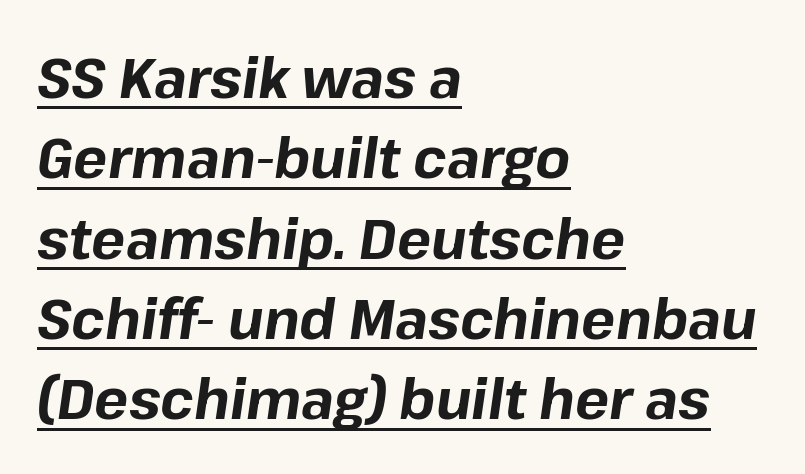
Q: Is the text bold? A: Yes.
Q: Is the text italic (slanted)? A: Yes, it leans right by about 8 degrees.
Q: Is the text underlined? A: Yes.
Q: How is the paragraph aligned? A: Left-aligned.
Q: Is the spacing between letters normal or unusually wide? A: Normal.
Q: Is the spacing between lines tight, normal or loose? A: Normal.
Q: Width (condensed, normal, or wide)? A: Normal.
Q: Stroke contrast? A: Low.
Q: x-height? A: Medium.
Q: Monospaced? A: No.
